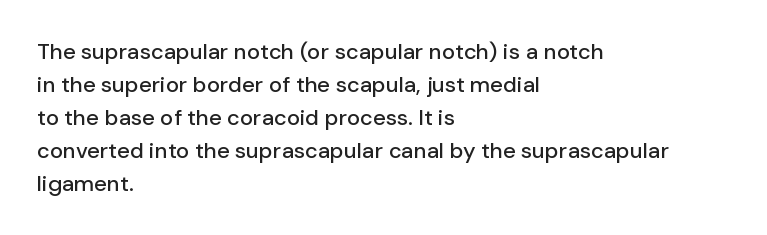
The image shows 22 px text type, upright; set left-aligned, normal line spacing (1.5x), normal letter spacing, not underlined.
